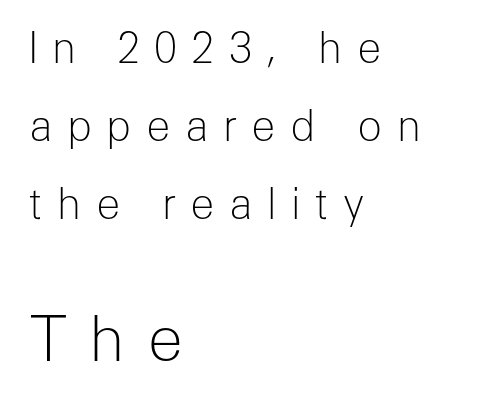
{"serif": "no", "italic": "no", "bold": "no", "weight": "light", "width": "normal", "stroke_contrast": "low", "x_height": "medium", "monospaced": "no", "underline": "no", "align": "left", "line_spacing": "loose", "line_spacing_ratio": 1.9, "letter_spacing": "wide", "letter_spacing_em": 0.35, "larger_block": "second", "size_ratio": 1.49, "glyph_px": 61}
